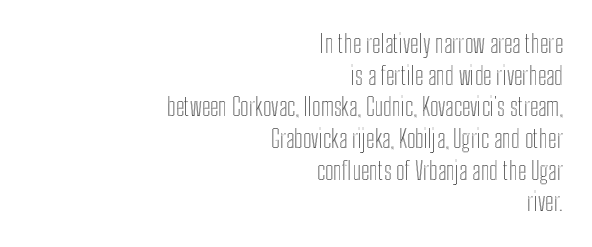
The image shows 24 px text type, upright; set right-aligned, normal line spacing (1.32x), normal letter spacing, not underlined.
